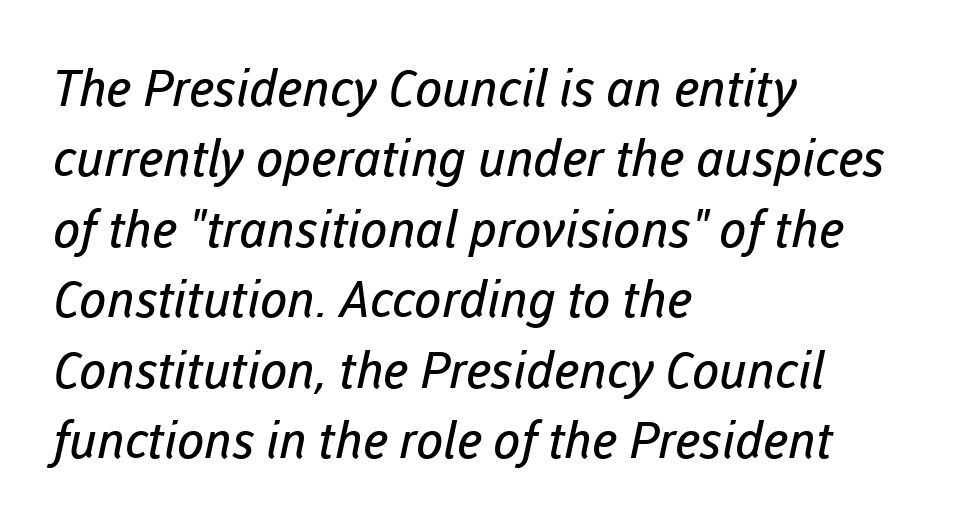
The face used here is a sans, in the tradition of grotesques and geometrics. The face looks like a standard text weight, possibly lighter. The glyphs are unaccompanied by any horizontal stroke below them. Alignment: flush left.
